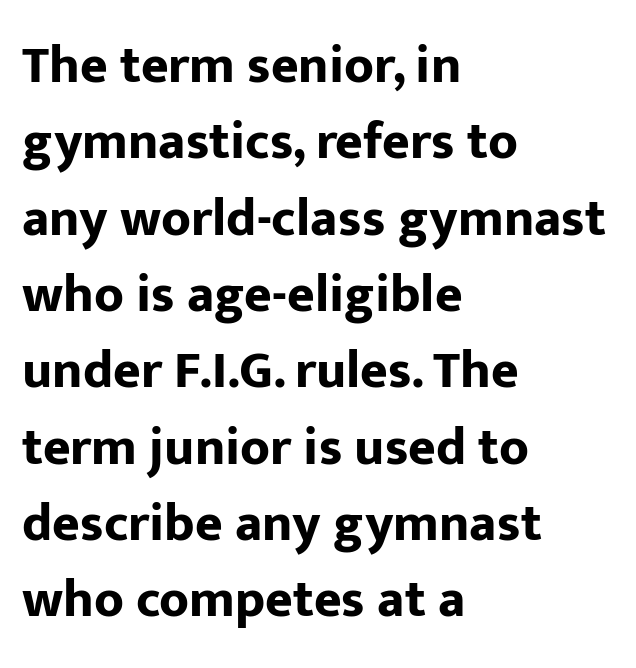
The image shows 53 px bold sans-serif type, upright; set left-aligned, normal line spacing (1.44x), normal letter spacing, not underlined; low stroke contrast and a medium x-height.
